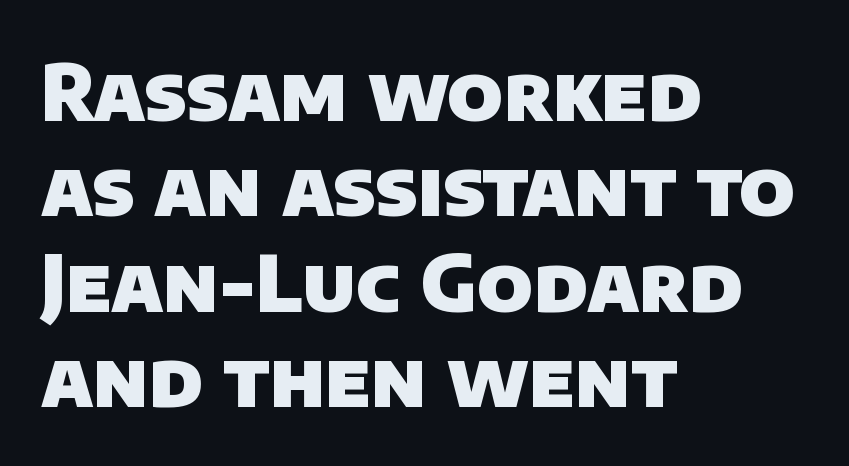
Q: Is the text bold? A: Yes.
Q: Is the typeface a serif or a sans-serif typeface? A: Sans-serif.
Q: Is the text underlined? A: No.
Q: How is the paragraph aligned? A: Left-aligned.
Q: Is the spacing between letters normal or unusually wide? A: Normal.
Q: Width (condensed, normal, or wide)? A: Normal.
Q: Stroke contrast? A: Low.
Q: x-height? A: Large.
Q: Monospaced? A: No.
